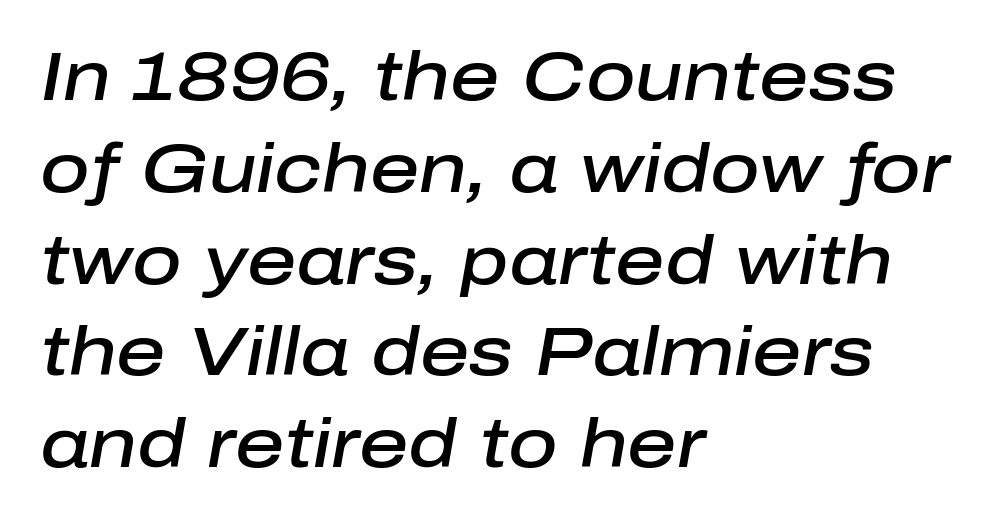
The image shows 68 px semibold type, italic (leaning right); set left-aligned, normal line spacing (1.35x), normal letter spacing, not underlined; low stroke contrast and a medium x-height.
